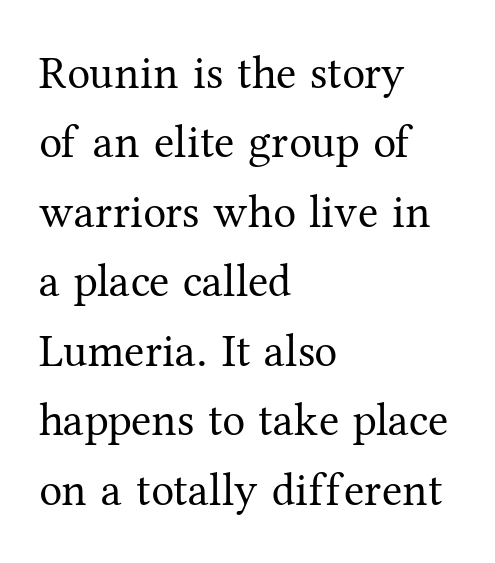
{"serif": "yes", "italic": "no", "bold": "no", "weight": "regular", "width": "normal", "stroke_contrast": "medium", "x_height": "medium", "monospaced": "no", "underline": "no", "align": "left", "line_spacing": "normal", "line_spacing_ratio": 1.51, "letter_spacing": "normal", "letter_spacing_em": 0.0, "glyph_px": 46}
